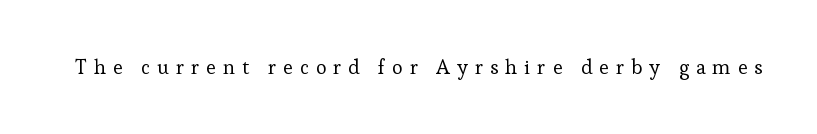
Q: Is the text bold? A: No.
Q: Is the text italic (slanted)? A: No, it is upright.
Q: Is the text underlined? A: No.
Q: Is the spacing between letters normal or unusually wide? A: Unusually wide.
